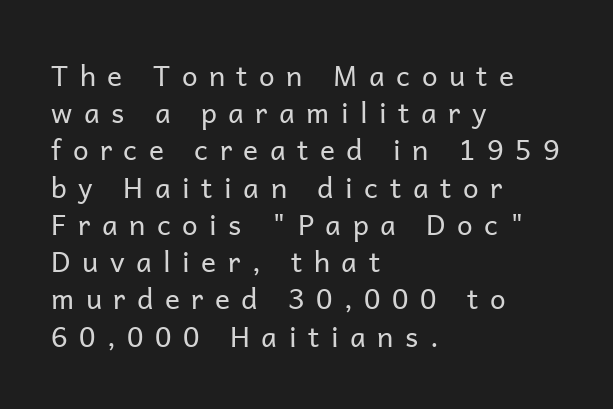
The image shows 28 px regular-weight sans-serif type, upright; set left-aligned, normal line spacing (1.33x), unusually wide letter spacing (+0.41 em), not underlined; low stroke contrast and a medium x-height.
